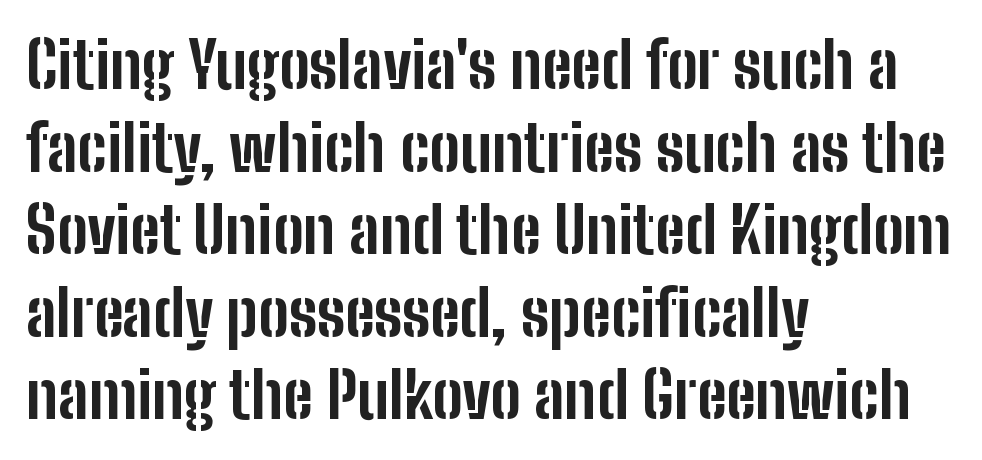
The image shows 64 px bold, condensed sans-serif type, upright; set left-aligned, normal line spacing (1.29x), normal letter spacing, not underlined; low stroke contrast and a medium x-height.
